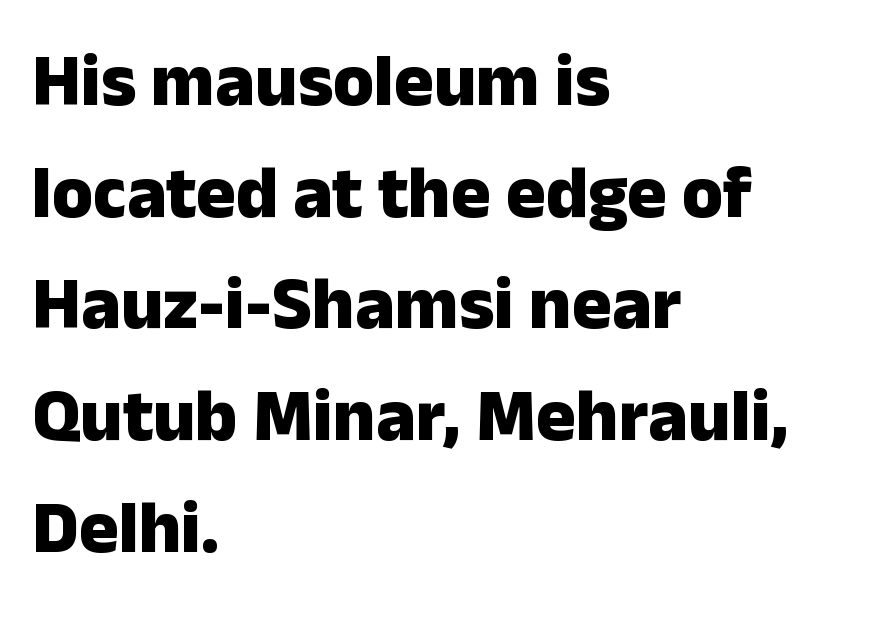
The image shows 74 px heavy sans-serif type, upright; set left-aligned, normal line spacing (1.51x), normal letter spacing, not underlined; low stroke contrast and a medium x-height.
